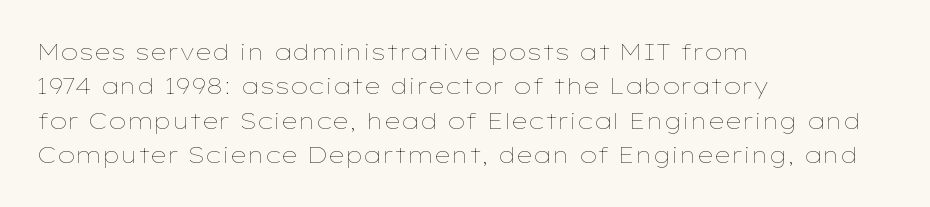
The image shows 23 px text type, upright; set left-aligned, normal line spacing (1.5x), normal letter spacing, not underlined.
